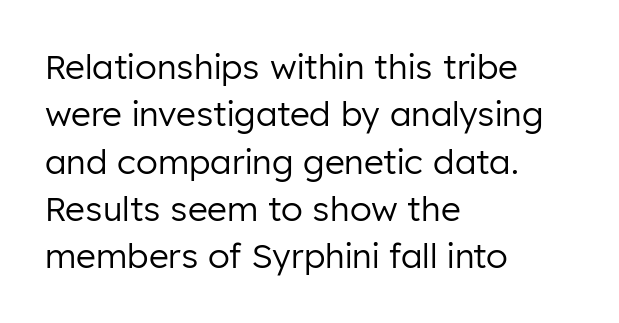
Q: Is the text bold? A: No.
Q: Is the text italic (slanted)? A: No, it is upright.
Q: Is the typeface a serif or a sans-serif typeface? A: Sans-serif.
Q: Is the text underlined? A: No.
Q: How is the paragraph aligned? A: Left-aligned.
Q: Is the spacing between letters normal or unusually wide? A: Normal.
Q: Is the spacing between lines tight, normal or loose? A: Normal.
Q: Width (condensed, normal, or wide)? A: Normal.
Q: Stroke contrast? A: Low.
Q: x-height? A: Medium.
Q: Monospaced? A: No.
